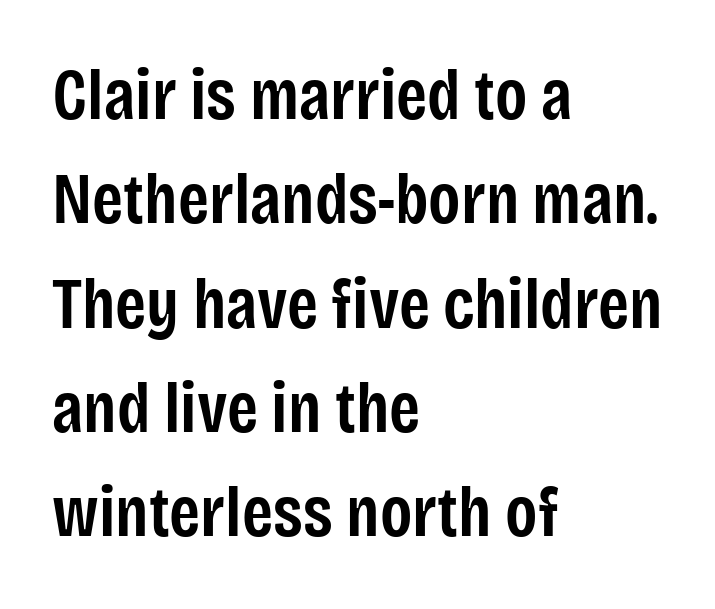
Observe the ordinary spacing: letters are neighbours, not strangers. Compared with an ordinary text face, these strokes are moderately heavier — a semibold. The letters stand upright; this is a roman face. Do the characters align in a grid? No, the font is proportional. Descenders hang freely into open space. You can tell from the bare stems that sans-serif type was used.
